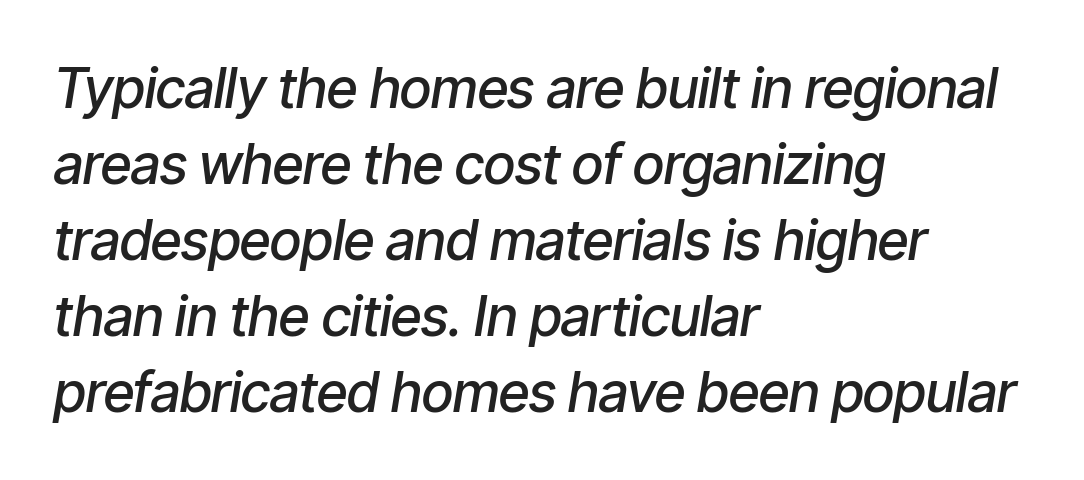
Honestly, there is no underline to notice here at all. Italic: yes, the glyphs are oblique. Do the characters align in a grid? No, the font is proportional. Firm but not heavy-handed strokes: this text is semibold. The passage shown has conventional tracking throughout.
